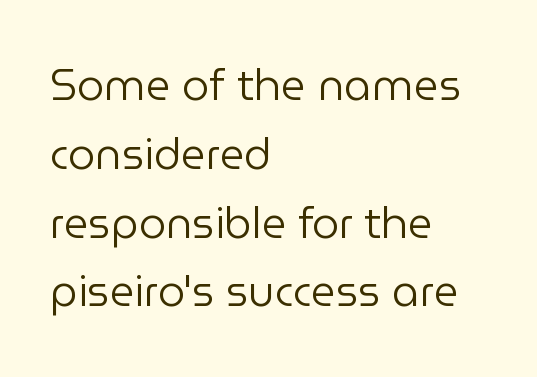
Q: Is the text bold? A: No.
Q: Is the text italic (slanted)? A: No, it is upright.
Q: Is the typeface a serif or a sans-serif typeface? A: Sans-serif.
Q: Is the text underlined? A: No.
Q: How is the paragraph aligned? A: Left-aligned.
Q: Is the spacing between letters normal or unusually wide? A: Normal.
Q: Is the spacing between lines tight, normal or loose? A: Normal.
Q: Width (condensed, normal, or wide)? A: Normal.
Q: Stroke contrast? A: Low.
Q: x-height? A: Medium.
Q: Monospaced? A: No.
